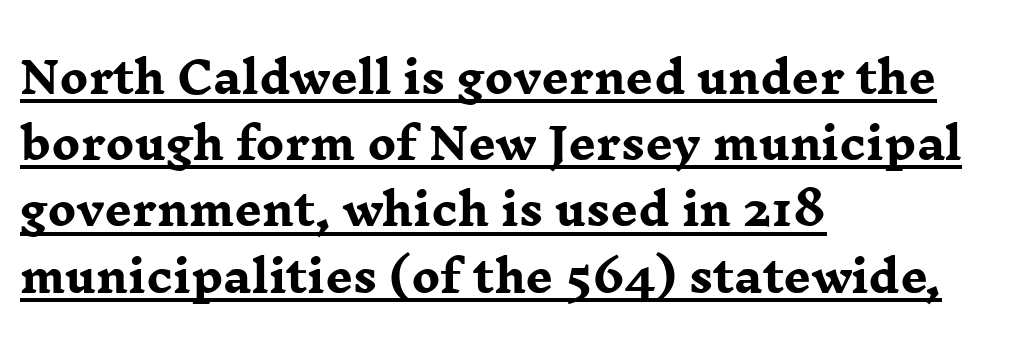
Q: Is the text bold? A: Yes.
Q: Is the text italic (slanted)? A: No, it is upright.
Q: Is the typeface a serif or a sans-serif typeface? A: Serif.
Q: Is the text underlined? A: Yes.
Q: How is the paragraph aligned? A: Left-aligned.
Q: Is the spacing between letters normal or unusually wide? A: Normal.
Q: Is the spacing between lines tight, normal or loose? A: Normal.
Q: Width (condensed, normal, or wide)? A: Wide.
Q: Stroke contrast? A: Low.
Q: x-height? A: Medium.
Q: Monospaced? A: No.
